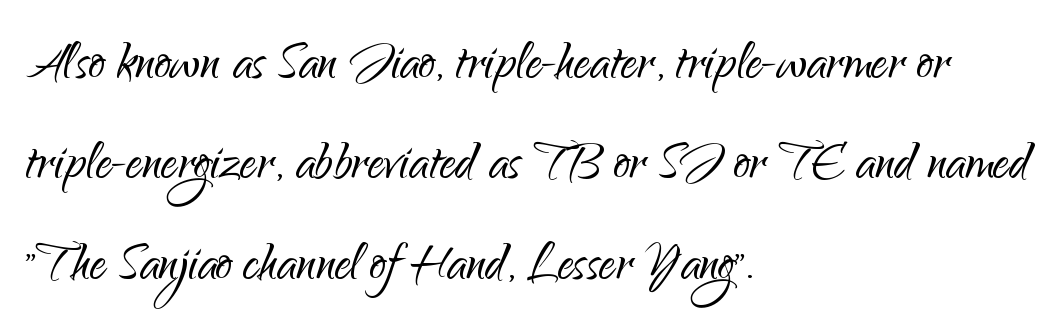
Q: Is the text bold? A: No.
Q: Is the text italic (slanted)? A: Yes.
Q: Is the typeface a serif or a sans-serif typeface? A: Sans-serif.
Q: Is the text underlined? A: No.
Q: How is the paragraph aligned? A: Left-aligned.
Q: Is the spacing between letters normal or unusually wide? A: Normal.
Q: Is the spacing between lines tight, normal or loose? A: Normal.
Q: Width (condensed, normal, or wide)? A: Normal.
Q: Stroke contrast? A: Low.
Q: x-height? A: Small.
Q: Monospaced? A: No.
